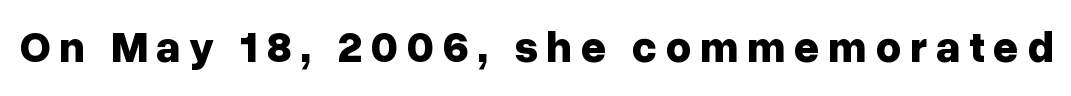
The image shows 44 px bold sans-serif type, upright; set not underlined; low stroke contrast and a medium x-height.
